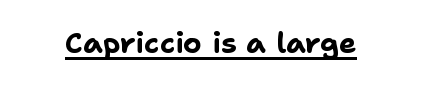
The image shows 29 px bold sans-serif type, upright; set normal letter spacing, underlined; low stroke contrast and a medium x-height.
